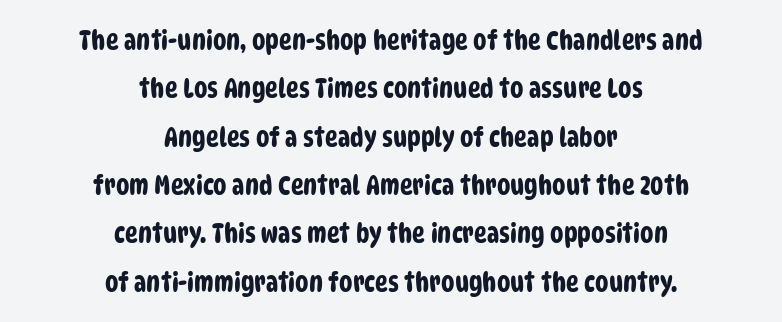
The image shows 27 px text type; set centered, line spacing 1.79x, normal letter spacing, not underlined.
